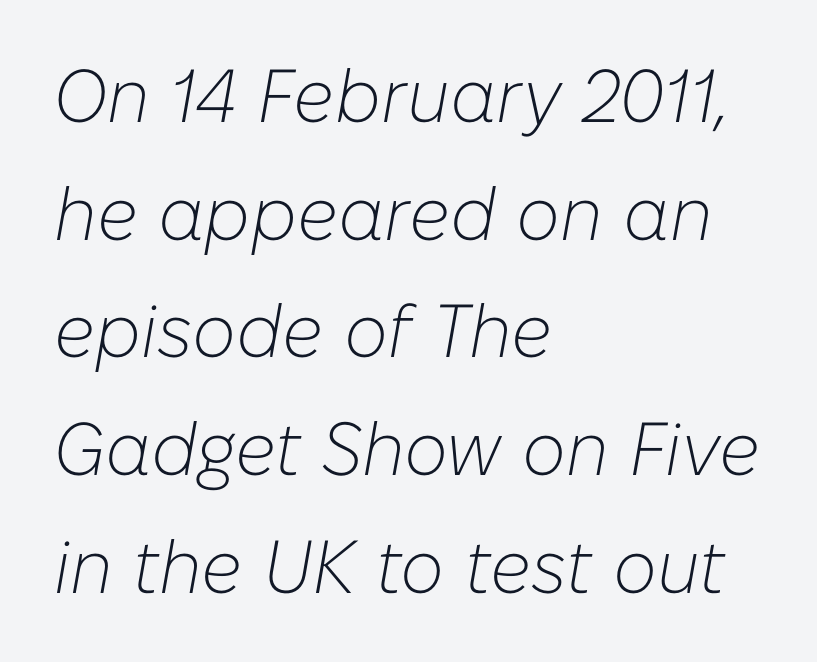
Q: Is the text bold? A: No.
Q: Is the text italic (slanted)? A: Yes, it leans right by about 10 degrees.
Q: Is the text underlined? A: No.
Q: How is the paragraph aligned? A: Left-aligned.
Q: Is the spacing between letters normal or unusually wide? A: Normal.
Q: Is the spacing between lines tight, normal or loose? A: Normal.
Q: Width (condensed, normal, or wide)? A: Normal.
Q: Stroke contrast? A: Low.
Q: x-height? A: Medium.
Q: Monospaced? A: No.
